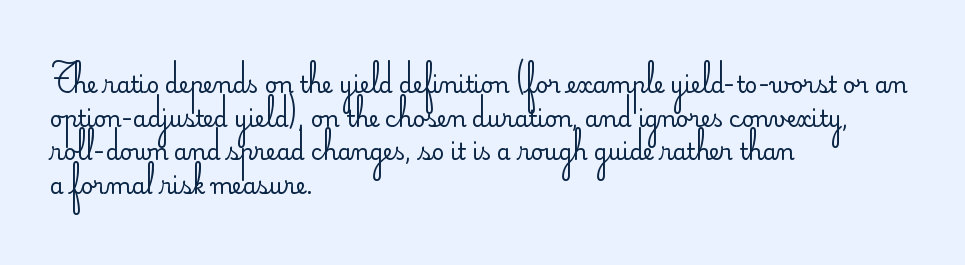
Unbolded letterforms with no extra heft. The letterforms sit shoulder to shoulder at normal distance. Line spacing here is normal. Glance below the letters and you will spot only blank space. Visually the block forms a straight wall on the left and a jagged coastline on the right.
